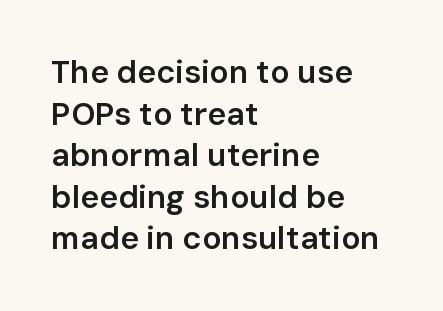
Q: Is the text bold? A: Semi-bold.
Q: Is the text italic (slanted)? A: No, it is upright.
Q: Is the typeface a serif or a sans-serif typeface? A: Sans-serif.
Q: Is the text underlined? A: No.
Q: How is the paragraph aligned? A: Left-aligned.
Q: Is the spacing between letters normal or unusually wide? A: Normal.
Q: Is the spacing between lines tight, normal or loose? A: Normal.
Q: Width (condensed, normal, or wide)? A: Normal.
Q: Stroke contrast? A: Low.
Q: x-height? A: Medium.
Q: Monospaced? A: No.
